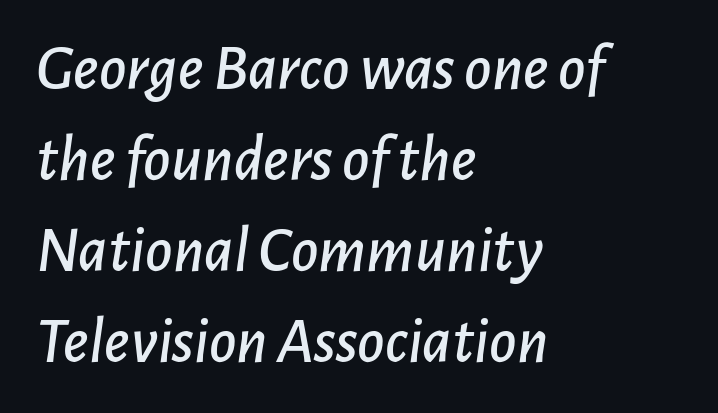
The image shows 66 px text type, italic (leaning right); set left-aligned, normal line spacing (1.38x), normal letter spacing, not underlined; low stroke contrast and a medium x-height.
